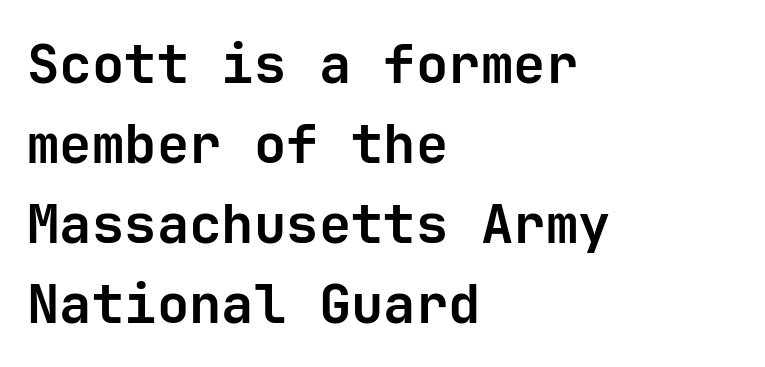
The image shows 54 px bold sans-serif type, upright, monospaced; set left-aligned, normal line spacing (1.48x), normal letter spacing, not underlined; low stroke contrast and a medium x-height.
